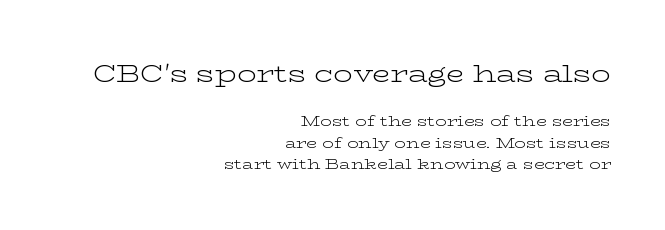
The leading is moderate, giving the passage an even texture. The baseline area is clear. The letters sit at their default tracking, neither squeezed nor spread. Style check: upright.
